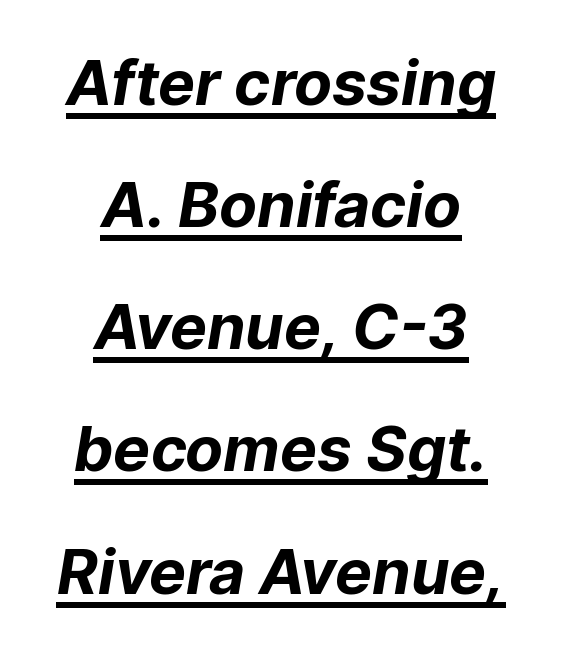
The image shows 62 px bold sans-serif type; set centered, loose line spacing (1.97x), normal letter spacing, underlined; low stroke contrast and a medium x-height.
